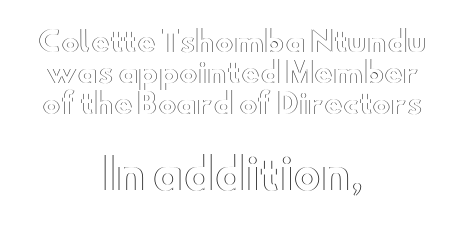
Q: Is the text italic (slanted)? A: No, it is upright.
Q: Is the text underlined? A: No.
Q: How is the paragraph aligned? A: Centered.
Q: Is the spacing between letters normal or unusually wide? A: Normal.
Q: Is the spacing between lines tight, normal or loose? A: Tight.
Q: Which block of text is set in a larger size, the first (top) or the second (bottom)? A: The second (bottom) one.
Q: Width (condensed, normal, or wide)? A: Wide.
Q: x-height? A: Small.
Q: Monospaced? A: No.
